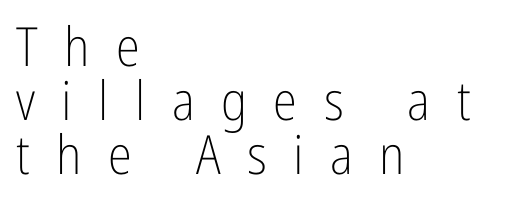
You could not count columns in this text — the font is proportionally spaced. Nope, not italic — everything's standing straight. Rows of type sit shoulder to shoulder in the vertical direction. Line beginnings align vertically; line endings do not.
